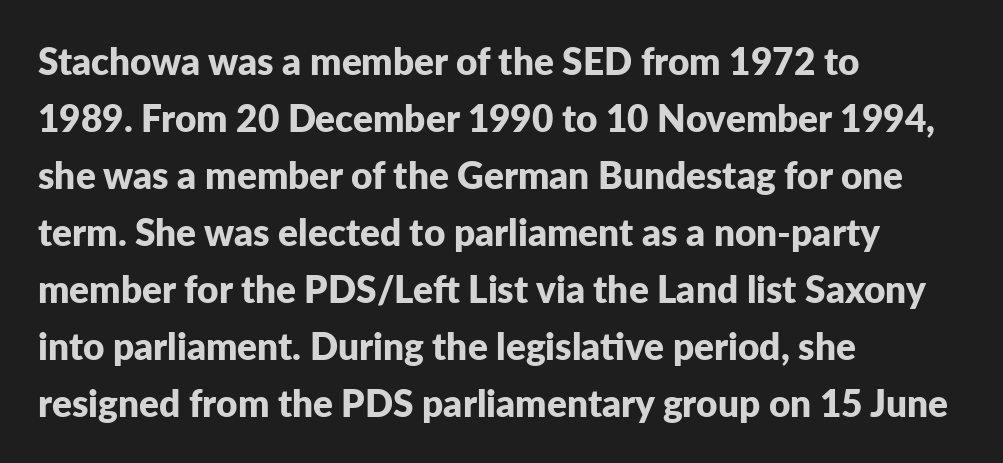
Nothing sits at the stroke ends, so this counts as sans-serif. This rendering leaves character spacing at its baseline value. The compositor pushed each line to the left boundary. These lines are rendered in a variable-pitch font. Students, this is bold: see how much ink each stroke carries.
